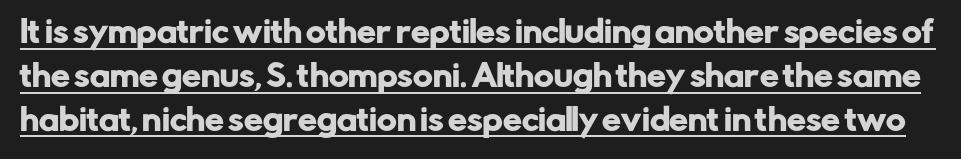
Proportional: the letters do not fall into vertical columns. Does extra space separate the letters? No, they use regular spacing. Underlining? Definitely there. If you measured baseline to baseline, you'd find a middling distance. Rendered with straight, roman letterforms.
